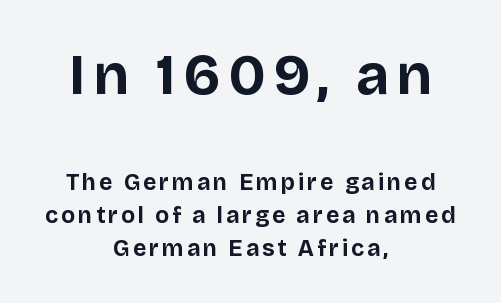
{"serif": "no", "italic": "no", "bold": "yes", "weight": "bold", "width": "normal", "stroke_contrast": "low", "x_height": "large", "monospaced": "no", "underline": "no", "align": "center", "line_spacing": "normal", "line_spacing_ratio": 1.44, "larger_block": "first", "size_ratio": 2.48, "glyph_px": 57}
